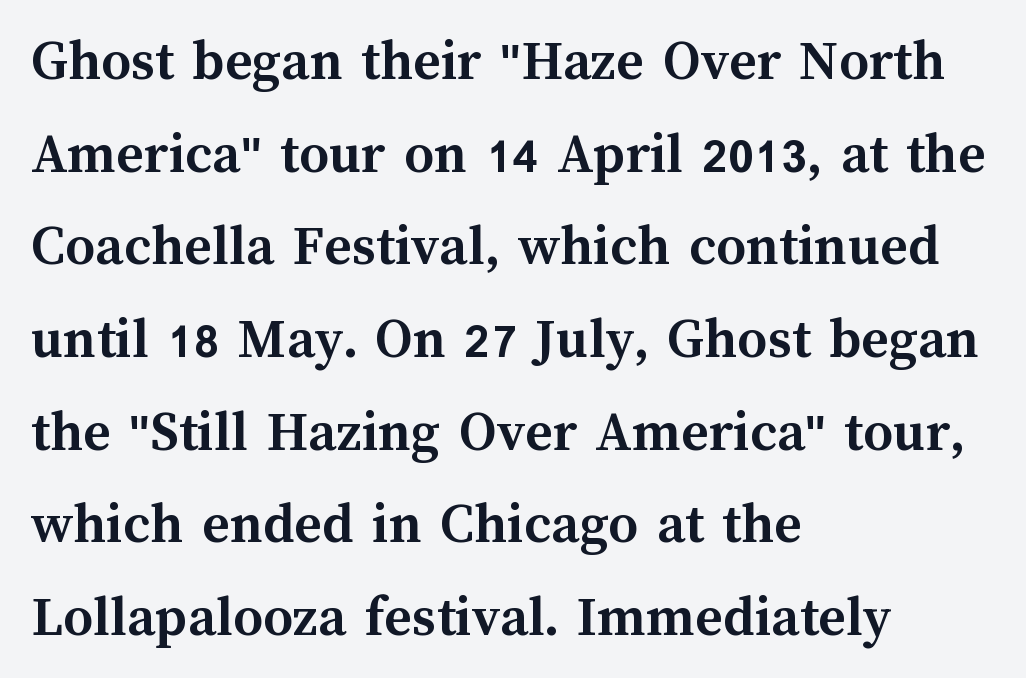
{"italic": "no", "bold": "yes", "weight": "semibold", "width": "normal", "stroke_contrast": "medium", "x_height": "medium", "monospaced": "no", "underline": "no", "align": "left", "line_spacing": "normal", "line_spacing_ratio": 1.57, "letter_spacing": "normal", "letter_spacing_em": 0.0, "glyph_px": 59}
